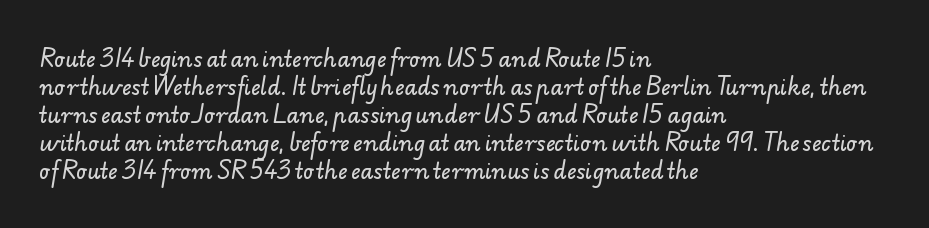
{"underline": "no", "align": "left", "line_spacing": "normal", "line_spacing_ratio": 1.33, "letter_spacing": "normal", "letter_spacing_em": 0.0, "glyph_px": 21}
